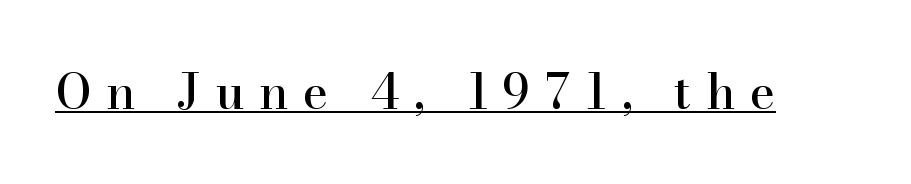
The image shows 48 px serif type, upright; set unusually wide letter spacing (+0.31 em), underlined; high stroke contrast and a small x-height.
